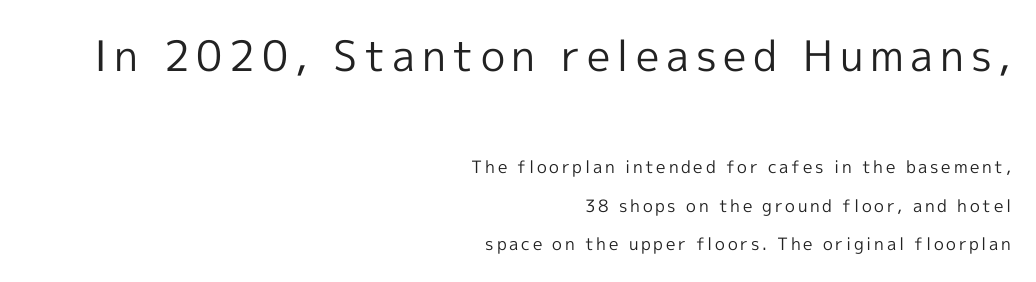
This is not heavy type; no bold has been used. Check where the strokes stop: nothing finishes them off — pure sans. In this sample the first text group is rendered at the bigger scale. If you drew a line through each stem, it would be perfectly vertical. The leading is generous, giving the passage an open texture.
